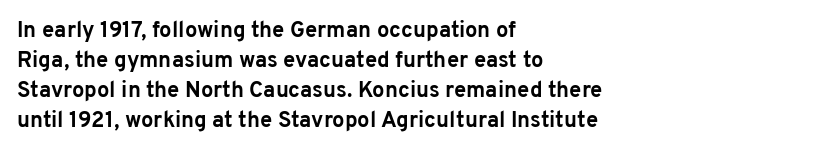
The paragraph shown leans on its left margin. This block has exactly the height ordinary leading produces. Italic: no, the glyphs are upright roman. The baseline area is clear.
